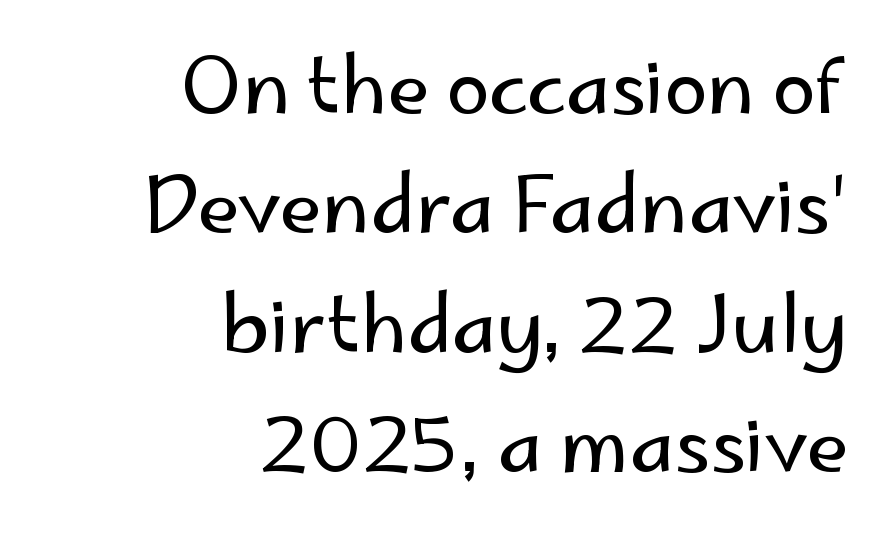
Is the type heavy? It reads as light-to-regular instead. A typesetter would call this proportional, since set widths differ per character. Serif or sans? Sans — the stroke terminals are bare. Nothing unusual about the tracking: characters are spaced as the font intends. It's the straight-up-and-down kind of type.
